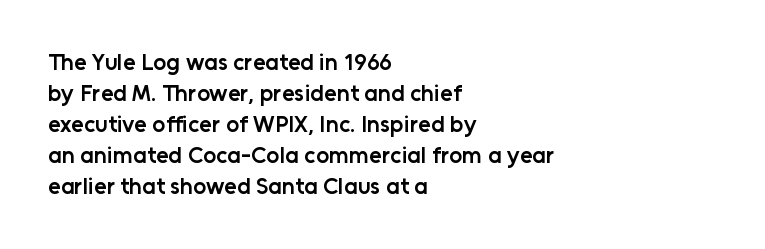
Q: Is the text bold? A: Semi-bold.
Q: Is the text italic (slanted)? A: No, it is upright.
Q: Is the text underlined? A: No.
Q: How is the paragraph aligned? A: Left-aligned.
Q: Is the spacing between letters normal or unusually wide? A: Normal.
Q: Is the spacing between lines tight, normal or loose? A: Normal.
